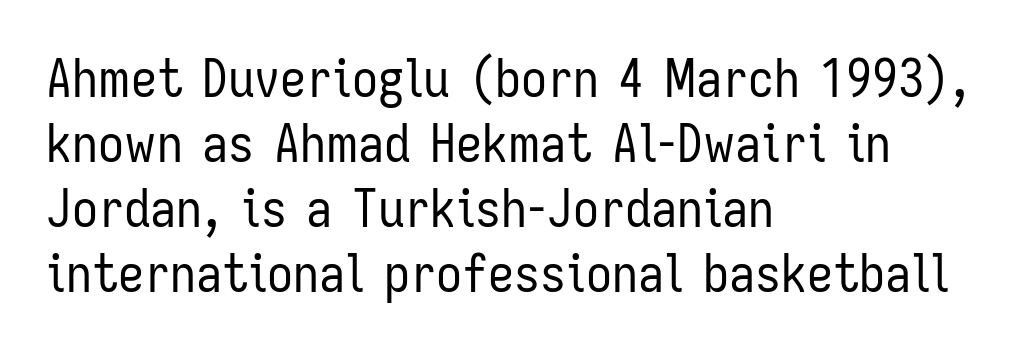
{"serif": "no", "italic": "no", "bold": "no", "weight": "regular", "width": "condensed", "stroke_contrast": "low", "x_height": "medium", "monospaced": "no", "underline": "no", "align": "left", "line_spacing": "normal", "line_spacing_ratio": 1.25, "letter_spacing": "normal", "letter_spacing_em": 0.0, "glyph_px": 52}
